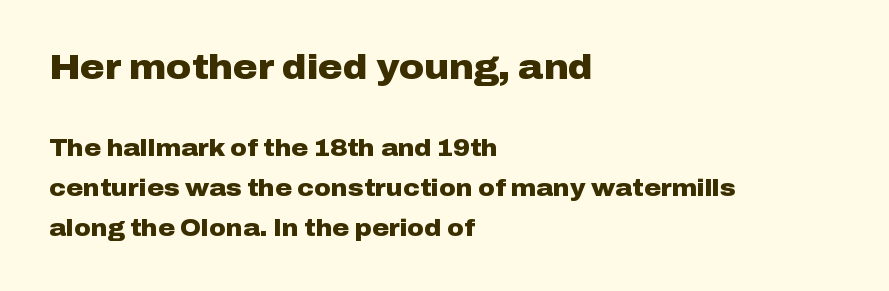
{"serif": "no", "italic": "no", "bold": "yes", "weight": "heavy", "width": "wide", "stroke_contrast": "low", "x_height": "medium", "monospaced": "no", "underline": "no", "align": "left", "line_spacing_ratio": 1.74, "letter_spacing": "normal", "letter_spacing_em": 0.0, "larger_block": "first", "size_ratio": 1.48, "glyph_px": 34}
